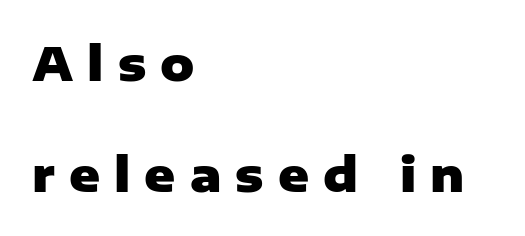
Q: Is the text bold? A: Yes.
Q: Is the text italic (slanted)? A: No, it is upright.
Q: Is the typeface a serif or a sans-serif typeface? A: Sans-serif.
Q: Is the text underlined? A: No.
Q: How is the paragraph aligned? A: Left-aligned.
Q: Is the spacing between letters normal or unusually wide? A: Unusually wide.
Q: Is the spacing between lines tight, normal or loose? A: Loose.
Q: Width (condensed, normal, or wide)? A: Normal.
Q: Stroke contrast? A: Low.
Q: x-height? A: Medium.
Q: Monospaced? A: No.
